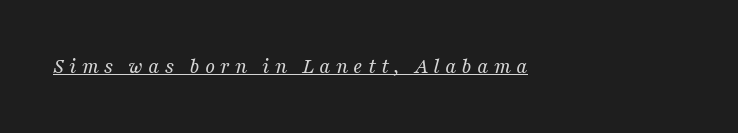
Q: Is the text bold? A: No.
Q: Is the text italic (slanted)? A: Yes, it leans right by about 16 degrees.
Q: Is the text underlined? A: Yes.
Q: Is the spacing between letters normal or unusually wide? A: Unusually wide.
